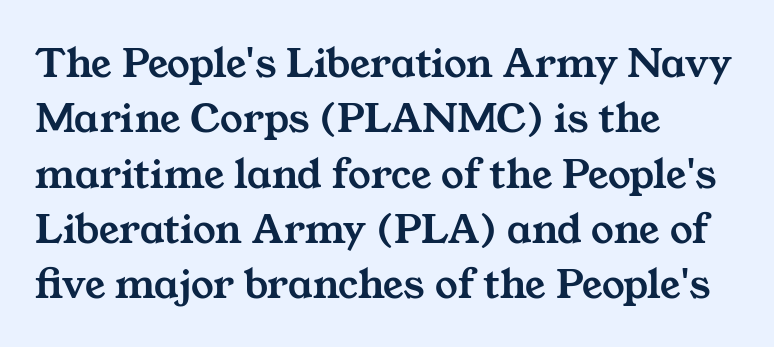
Q: Is the typeface a serif or a sans-serif typeface? A: Serif.
Q: Is the text underlined? A: No.
Q: How is the paragraph aligned? A: Left-aligned.
Q: Is the spacing between letters normal or unusually wide? A: Normal.
Q: Width (condensed, normal, or wide)? A: Wide.
Q: Stroke contrast? A: Medium.
Q: x-height? A: Medium.
Q: Monospaced? A: No.
